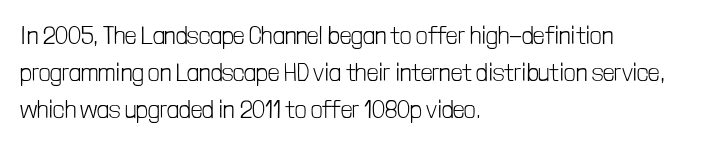
{"italic": "no", "bold": "no", "underline": "no", "align": "left", "line_spacing": "normal", "line_spacing_ratio": 1.48, "letter_spacing": "normal", "letter_spacing_em": 0.0, "glyph_px": 25}
